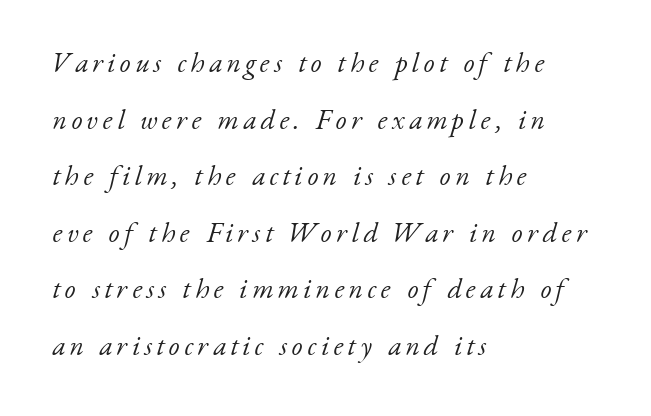
{"serif": "yes", "italic": "yes", "lean": "right", "slant_degrees": 17, "bold": "no", "weight": "light", "width": "normal", "stroke_contrast": "low", "x_height": "small", "monospaced": "no", "underline": "no", "align": "left", "line_spacing": "loose", "line_spacing_ratio": 2.02, "glyph_px": 28}
